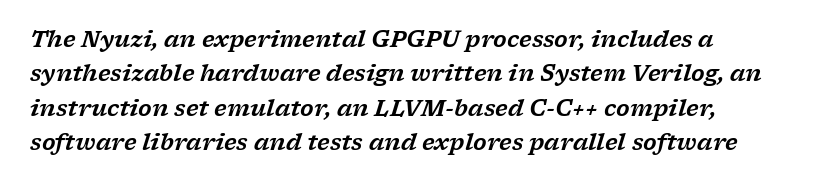
Q: Is the text italic (slanted)? A: Yes, it leans right by about 17 degrees.
Q: Is the text underlined? A: No.
Q: How is the paragraph aligned? A: Left-aligned.
Q: Is the spacing between letters normal or unusually wide? A: Normal.
Q: Is the spacing between lines tight, normal or loose? A: Normal.
